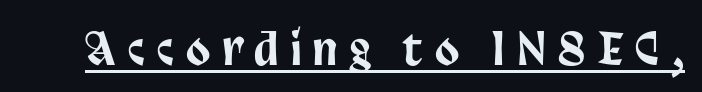
The image shows 44 px condensed sans-serif type, upright; set unusually wide letter spacing (+0.28 em), underlined; low stroke contrast and a large x-height.
